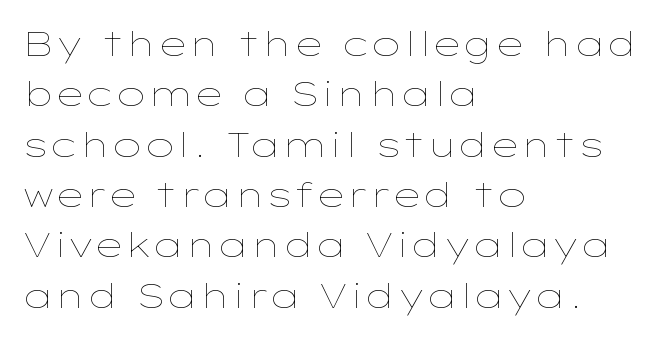
{"italic": "no", "bold": "no", "weight": "thin", "width": "wide", "stroke_contrast": "low", "x_height": "medium", "monospaced": "no", "underline": "no", "align": "left", "line_spacing": "normal", "line_spacing_ratio": 1.48, "letter_spacing": "normal", "letter_spacing_em": 0.0, "glyph_px": 34}
